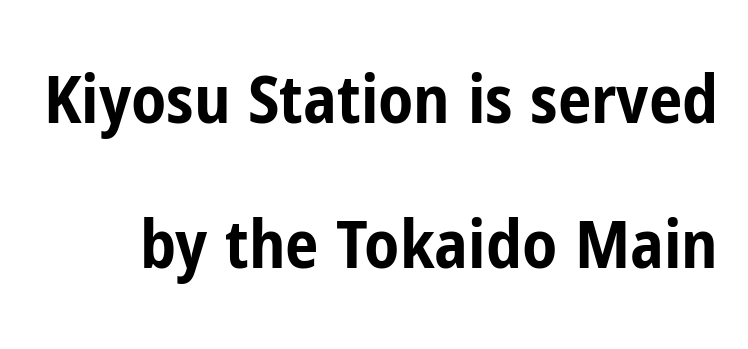
If you measured baseline to baseline, you'd find a long distance. These lines carry a lot of weight — the face is fully bold. The specimen omits any rule beneath the text block's lines. Is this a fixed-width face? No — the glyphs have proportional, varying widths.
